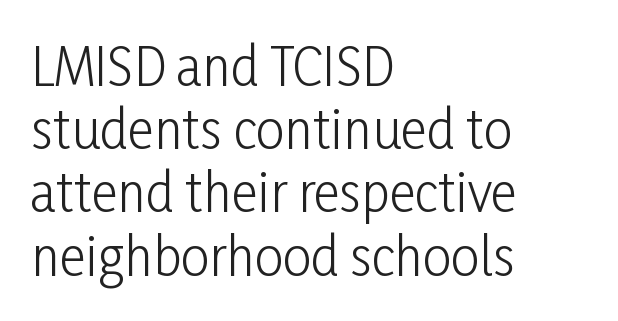
The specimen omits any rule beneath the text block's lines. Quick note: not italic, upright. Ink coverage per letter is moderate at most. Varying glyph widths throughout — classic text-font behaviour. Words appear dense and cohesive because spacing is normal.
